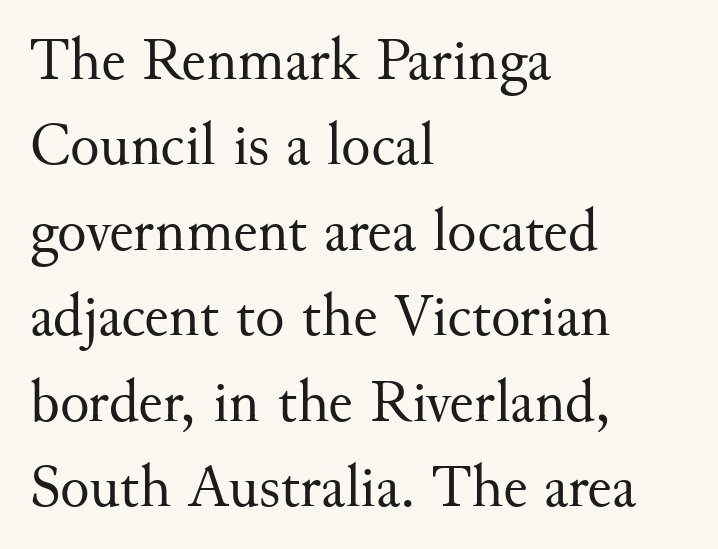
Nothing unusual about the tracking: characters are spaced as the font intends. Character widths vary here, with narrow letters taking less room than wide ones. On a weight scale, this lands at 450 or below. You can tell from the footed stems that serif type was used. The lines in this sample share a left origin and differ only in where they stop.
